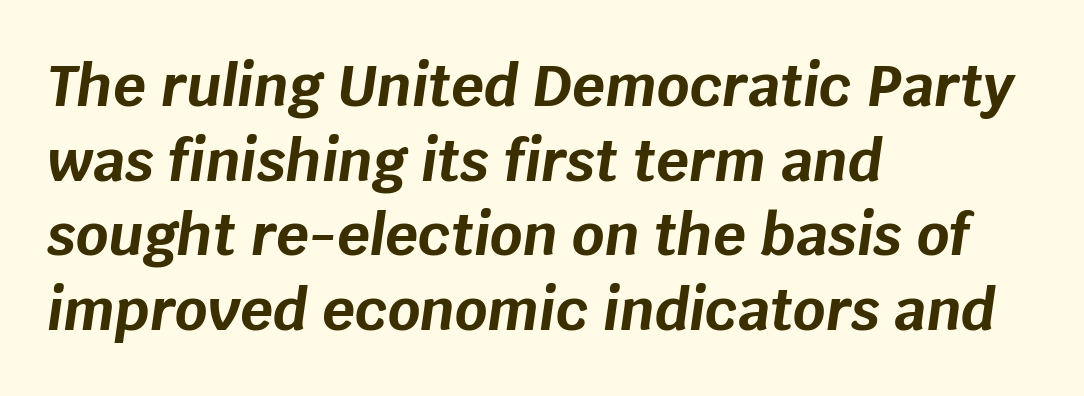
The image shows 57 px bold type, italic (leaning right); set left-aligned, normal line spacing (1.31x), normal letter spacing, not underlined; low stroke contrast and a large x-height.
